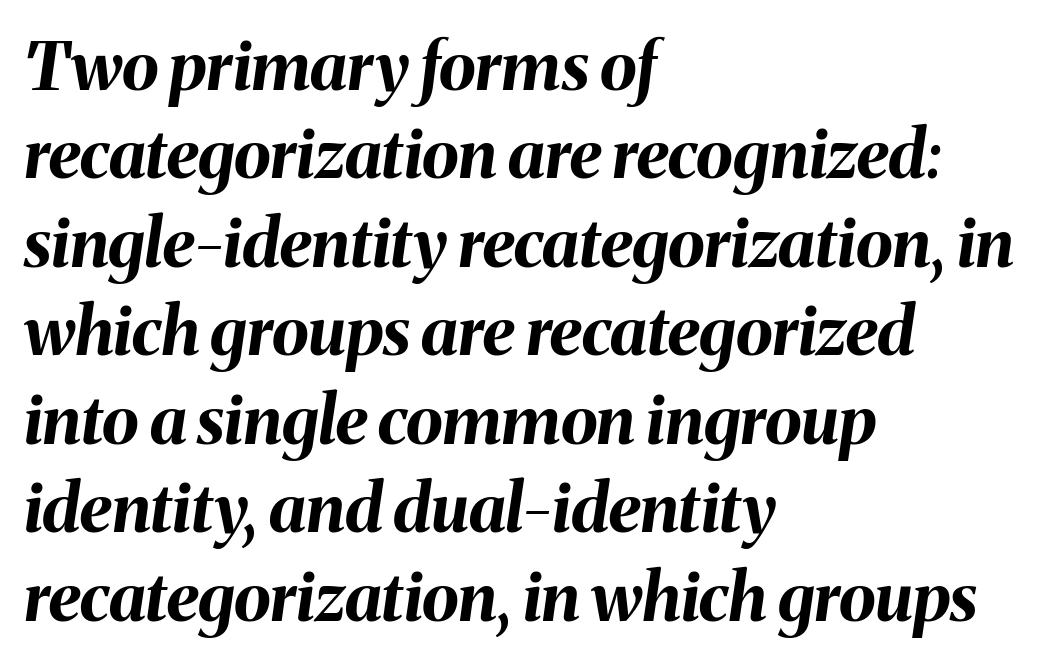
Q: Is the text bold? A: Yes.
Q: Is the text italic (slanted)? A: Yes, it leans right by about 8 degrees.
Q: Is the text underlined? A: No.
Q: How is the paragraph aligned? A: Left-aligned.
Q: Is the spacing between letters normal or unusually wide? A: Normal.
Q: Is the spacing between lines tight, normal or loose? A: Normal.
Q: Width (condensed, normal, or wide)? A: Normal.
Q: Stroke contrast? A: Medium.
Q: x-height? A: Medium.
Q: Monospaced? A: No.
